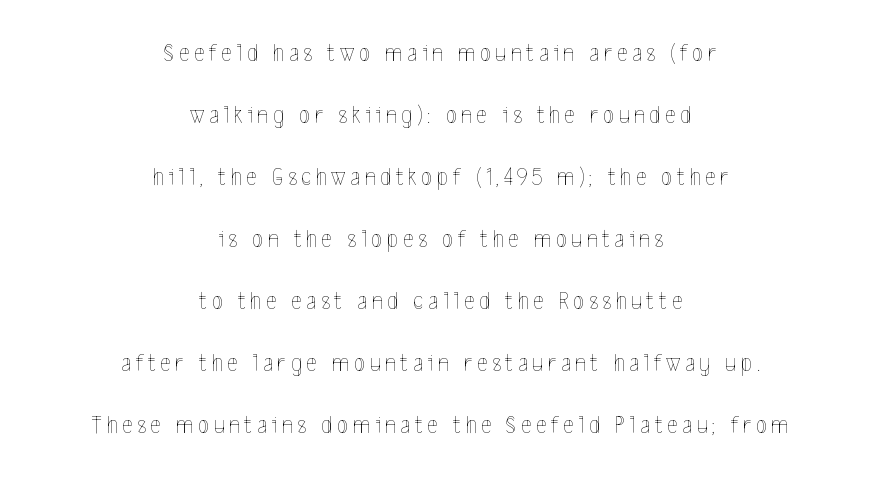
Casual observation: everything's sitting right in the middle. Letters rest on an invisible, unmarked baseline. These lines were composed using upright roman letters. Horizontal bands of white between lines are thick stripes. Heaviness? Minimal to ordinary, like unemphasized prose.
